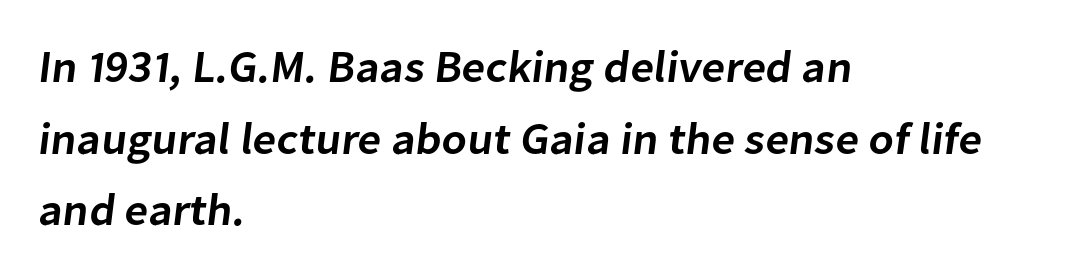
{"serif": "no", "bold": "semi", "weight": "semibold", "width": "normal", "stroke_contrast": "low", "x_height": "medium", "monospaced": "no", "underline": "no", "align": "left", "line_spacing": "normal", "line_spacing_ratio": 1.59, "letter_spacing": "normal", "letter_spacing_em": 0.0, "glyph_px": 45}
